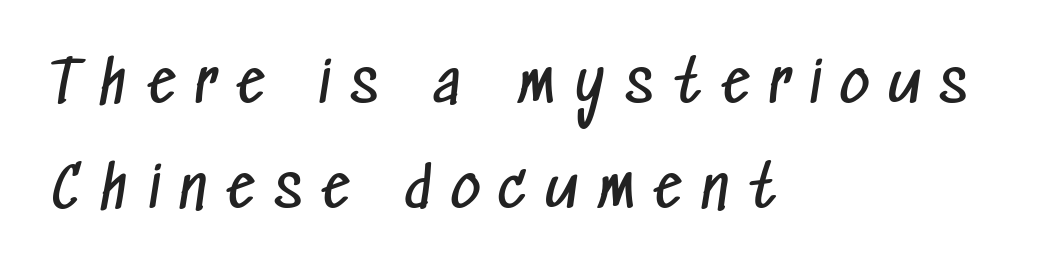
Q: Is the text bold? A: No.
Q: Is the typeface a serif or a sans-serif typeface? A: Sans-serif.
Q: Is the text underlined? A: No.
Q: How is the paragraph aligned? A: Left-aligned.
Q: Is the spacing between letters normal or unusually wide? A: Unusually wide.
Q: Width (condensed, normal, or wide)? A: Condensed.
Q: Stroke contrast? A: Low.
Q: x-height? A: Medium.
Q: Monospaced? A: No.
